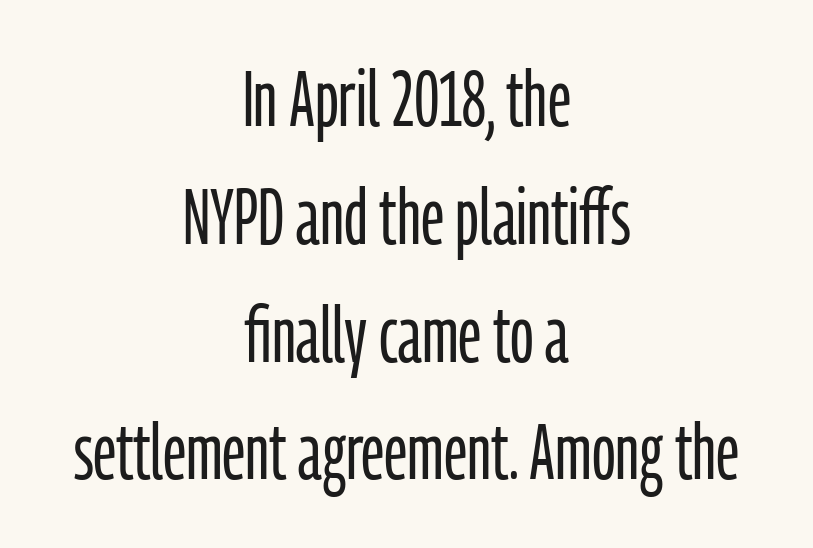
{"serif": "no", "italic": "no", "bold": "no", "weight": "light", "width": "condensed", "stroke_contrast": "low", "x_height": "medium", "monospaced": "no", "underline": "no", "align": "center", "line_spacing": "normal", "line_spacing_ratio": 1.51, "letter_spacing": "normal", "letter_spacing_em": 0.0, "glyph_px": 78}
